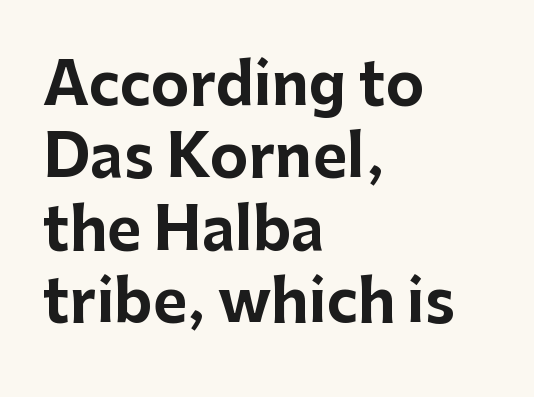
Glyph-to-glyph distance matches everyday printed text. Ordinary non-slanted type is in use. The passage shown is typed in a proportional face where columns would drift. Successive baselines arrive at the customary interval. The space beneath each line is pristine and unruled.
